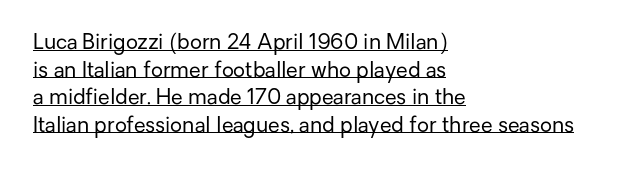
The image shows 21 px text type, upright; set left-aligned, normal line spacing (1.31x), normal letter spacing, underlined.
